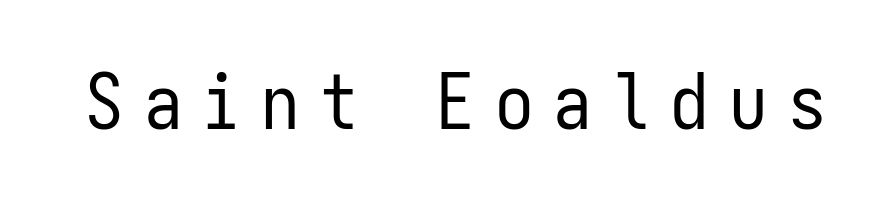
The image shows 77 px regular-weight, condensed sans-serif type, upright, monospaced; set unusually wide letter spacing (+0.26 em), not underlined; low stroke contrast and a medium x-height.
